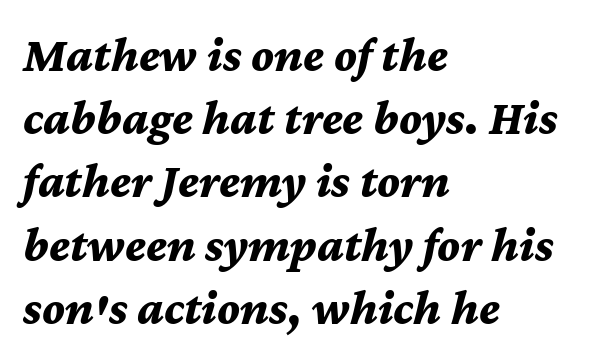
{"italic": "yes", "lean": "right", "slant_degrees": 12, "bold": "yes", "weight": "bold", "width": "normal", "stroke_contrast": "medium", "x_height": "medium", "monospaced": "no", "underline": "no", "align": "left", "line_spacing": "normal", "line_spacing_ratio": 1.29, "letter_spacing": "normal", "letter_spacing_em": 0.0, "glyph_px": 49}
